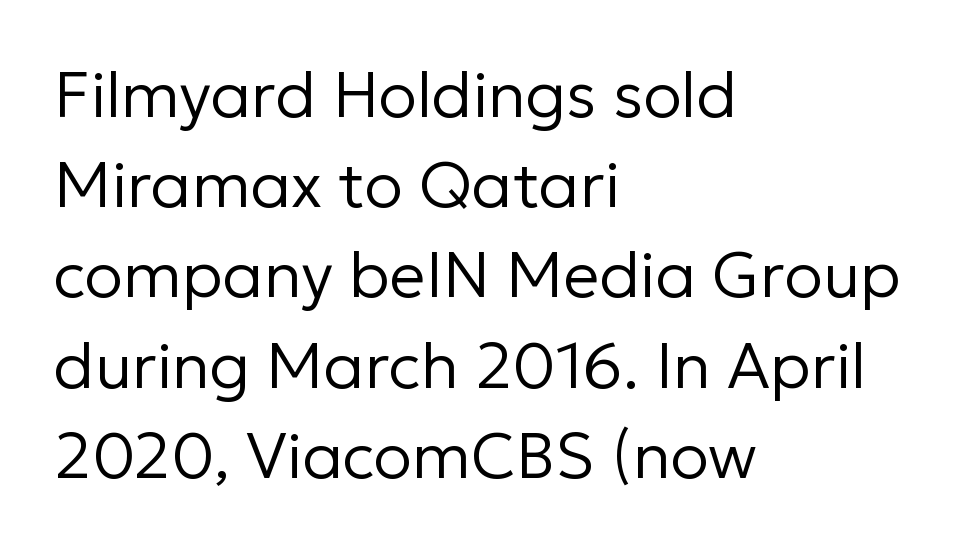
{"serif": "no", "italic": "no", "bold": "no", "weight": "regular", "width": "normal", "stroke_contrast": "low", "x_height": "medium", "monospaced": "no", "underline": "no", "align": "left", "line_spacing": "normal", "line_spacing_ratio": 1.41, "letter_spacing": "normal", "letter_spacing_em": 0.0, "glyph_px": 64}
